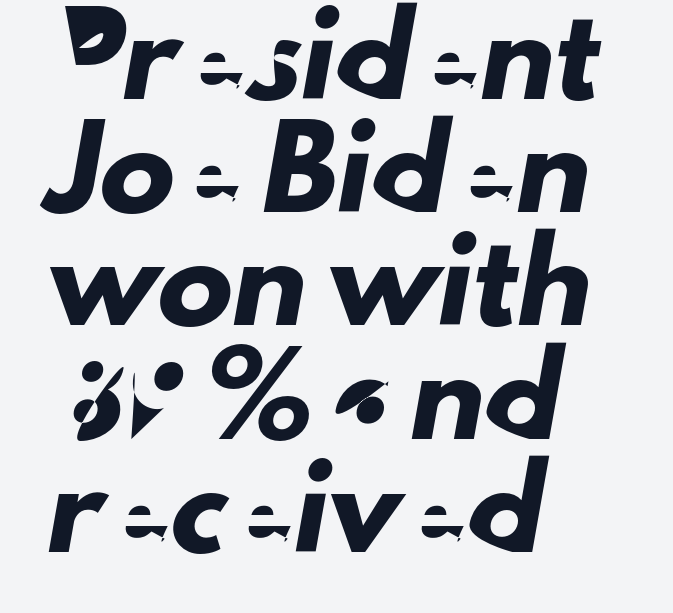
The image shows 75 px sans-serif type; set left-aligned, normal line spacing (1.51x), normal letter spacing, not underlined; low stroke contrast and a small x-height.
